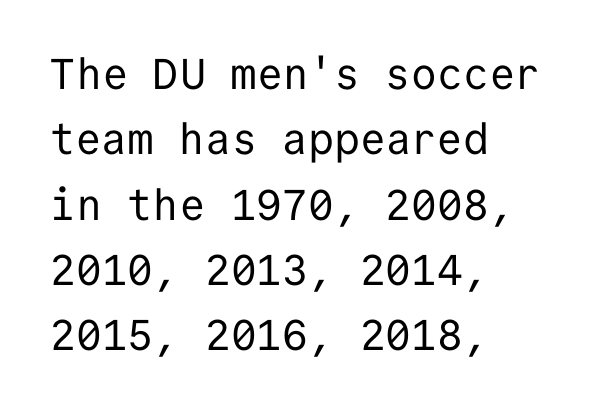
Italic? Not at all — the glyphs are vertical. The space directly below the letters is spotless. No feet cap the strokes, marking this as sans-serif type. Summary of vertical rhythm: regular, with standard interline spacing. The tracking reads as untouched default to a designer's eye. A classic flush-left, rag-right setting is used for this passage.
